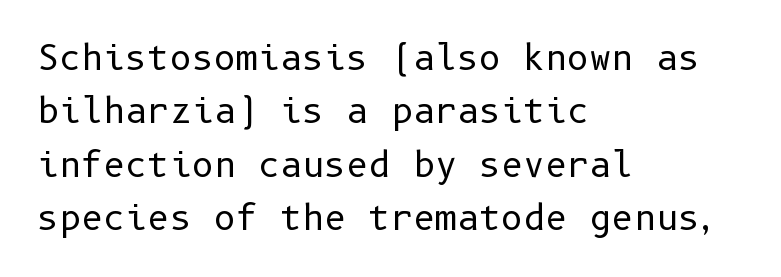
The image shows 34 px regular-weight sans-serif type, upright; set left-aligned, normal line spacing (1.57x), normal letter spacing, not underlined; low stroke contrast and a medium x-height.
